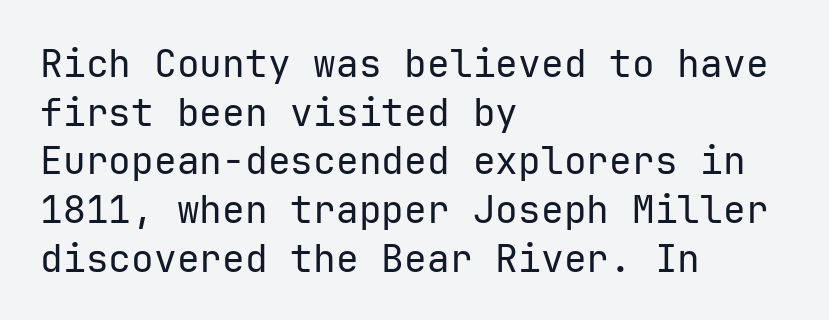
Q: Is the text bold? A: No.
Q: Is the text italic (slanted)? A: No, it is upright.
Q: Is the typeface a serif or a sans-serif typeface? A: Sans-serif.
Q: Is the text underlined? A: No.
Q: How is the paragraph aligned? A: Left-aligned.
Q: Is the spacing between letters normal or unusually wide? A: Normal.
Q: Is the spacing between lines tight, normal or loose? A: Normal.
Q: Width (condensed, normal, or wide)? A: Normal.
Q: Stroke contrast? A: Low.
Q: x-height? A: Medium.
